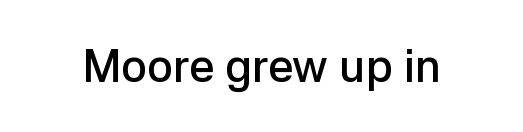
The type is set solid horizontally, with unmodified tracking. Each letter keeps its own natural width here, so spacing adapts to shape. Nope, not italic — everything's standing straight. This is moderately heavy type, rendered in semibold.
